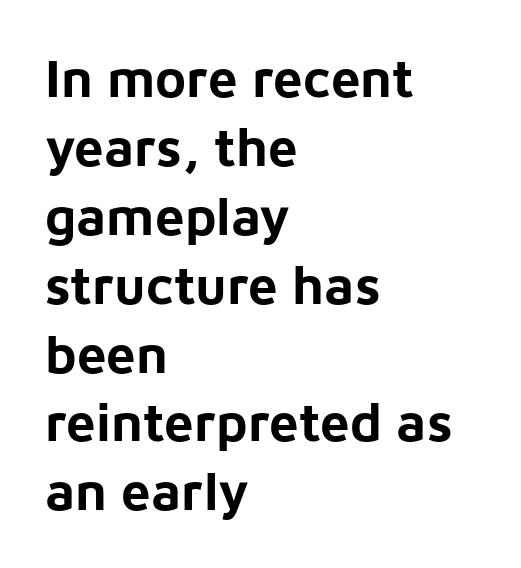
The image shows 53 px bold sans-serif type, upright; set left-aligned, normal line spacing (1.3x), normal letter spacing, not underlined; low stroke contrast and a medium x-height.
